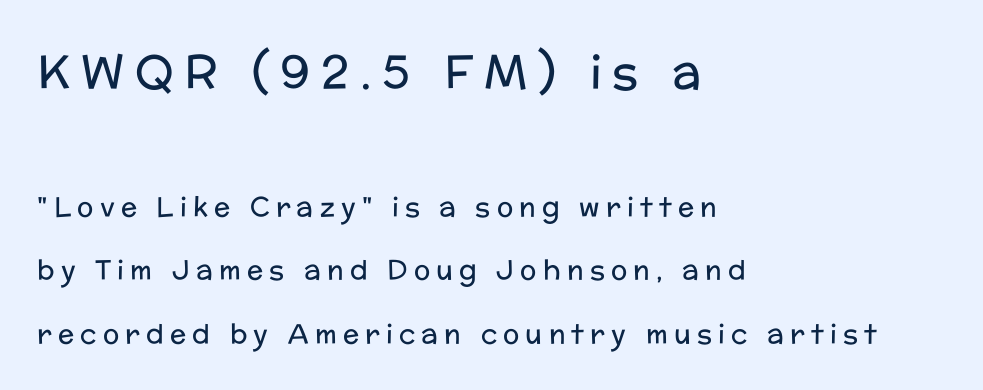
The image shows 47 px regular-weight sans-serif type, upright; set left-aligned, loose line spacing (2.36x), unusually wide letter spacing (+0.23 em), not underlined; the first (top) block is 1.74x larger; low stroke contrast and a medium x-height.
